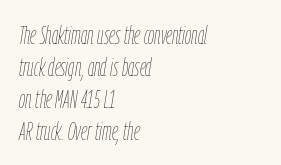
Q: Is the text bold? A: No.
Q: Is the text italic (slanted)? A: Yes, it leans right by about 9 degrees.
Q: Is the text underlined? A: No.
Q: How is the paragraph aligned? A: Left-aligned.
Q: Is the spacing between letters normal or unusually wide? A: Normal.
Q: Is the spacing between lines tight, normal or loose? A: Normal.
